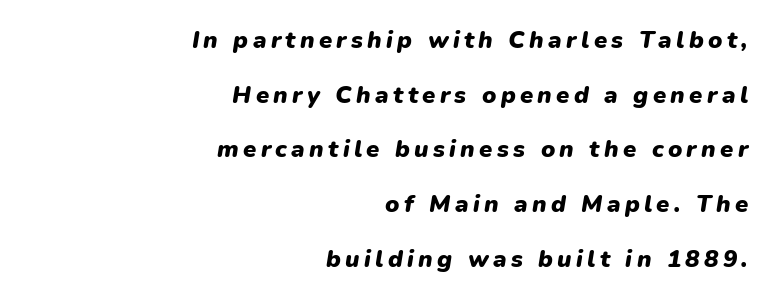
Q: Is the text bold? A: Yes.
Q: Is the text italic (slanted)? A: Yes, it leans right by about 9 degrees.
Q: Is the text underlined? A: No.
Q: How is the paragraph aligned? A: Right-aligned.
Q: Is the spacing between lines tight, normal or loose? A: Loose.
